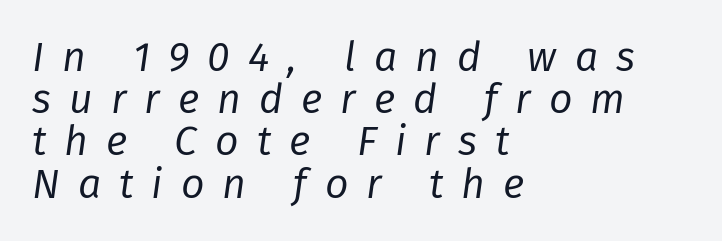
{"italic": "yes", "lean": "right", "slant_degrees": 8, "bold": "no", "weight": "regular", "width": "normal", "stroke_contrast": "low", "x_height": "medium", "monospaced": "no", "underline": "no", "align": "left", "line_spacing": "tight", "line_spacing_ratio": 1.03, "letter_spacing": "wide", "letter_spacing_em": 0.44, "glyph_px": 41}
